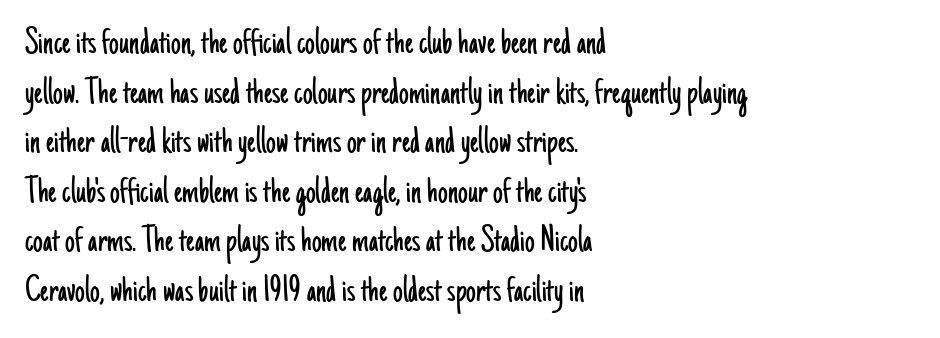
The image shows 39 px light, condensed sans-serif type, upright; set left-aligned, normal line spacing (1.27x), normal letter spacing, not underlined; low stroke contrast and a small x-height.
